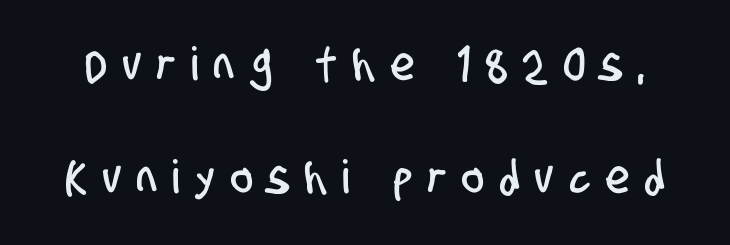
The image shows 46 px condensed sans-serif type; set loose line spacing (2.46x), unusually wide letter spacing (+0.36 em), not underlined; low stroke contrast and a large x-height.
